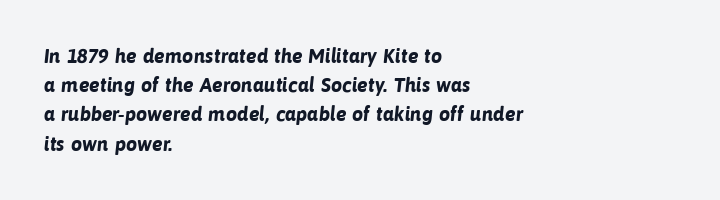
The image shows 20 px bold type; set left-aligned, normal line spacing (1.46x), normal letter spacing, not underlined.
